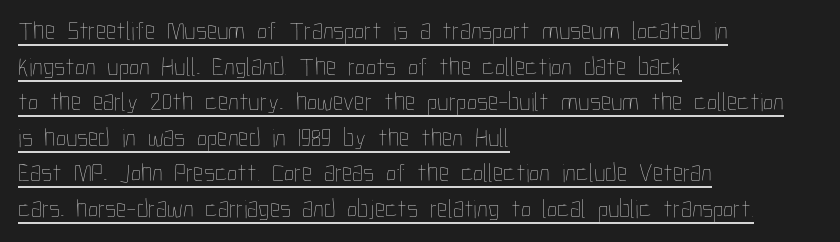
{"italic": "no", "bold": "no", "underline": "yes", "align": "left", "line_spacing": "normal", "line_spacing_ratio": 1.37, "letter_spacing": "normal", "letter_spacing_em": 0.0, "glyph_px": 26}
